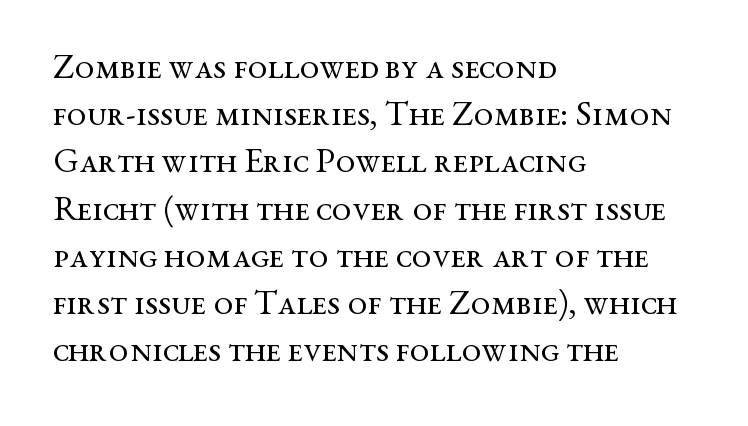
The image shows 35 px regular-weight, wide serif type, upright; set left-aligned, normal line spacing (1.35x), normal letter spacing, not underlined; medium stroke contrast and a medium x-height.
